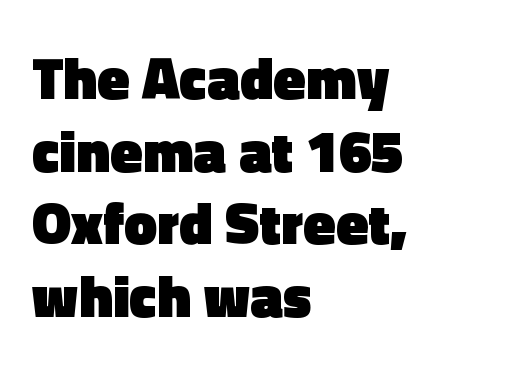
The image shows 59 px heavy sans-serif type, upright; set left-aligned, line spacing 1.23x, normal letter spacing, not underlined; a medium x-height.
